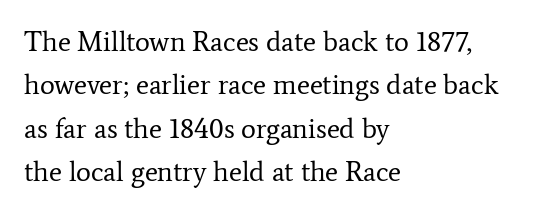
Check the space under the baseline: it is left empty. Varying glyph widths throughout — classic text-font behaviour. This is not heavy type; no bold has been used. Leading matches the norm, producing a regular column.
